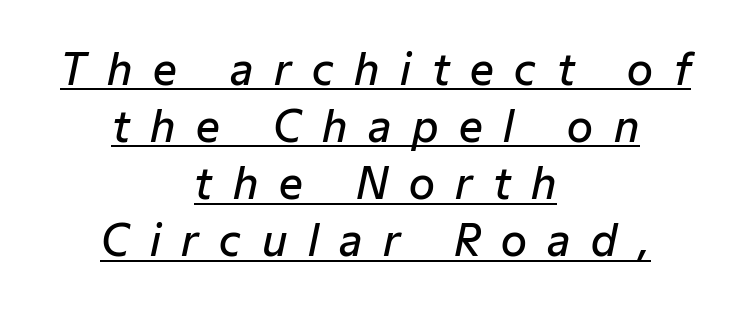
{"italic": "yes", "lean": "right", "slant_degrees": 12, "bold": "semi", "weight": "semibold", "width": "normal", "stroke_contrast": "low", "x_height": "medium", "monospaced": "no", "underline": "yes", "align": "center", "line_spacing": "normal", "line_spacing_ratio": 1.36, "letter_spacing": "wide", "letter_spacing_em": 0.49, "glyph_px": 42}
